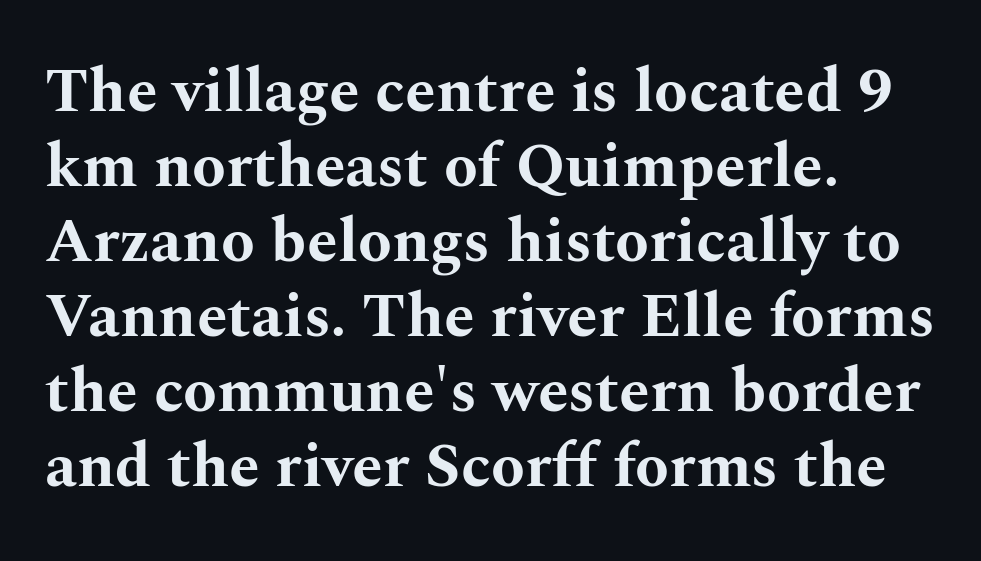
The image shows 62 px bold, wide serif type, upright; set left-aligned, line spacing 1.21x, normal letter spacing, not underlined; medium stroke contrast and a medium x-height.
